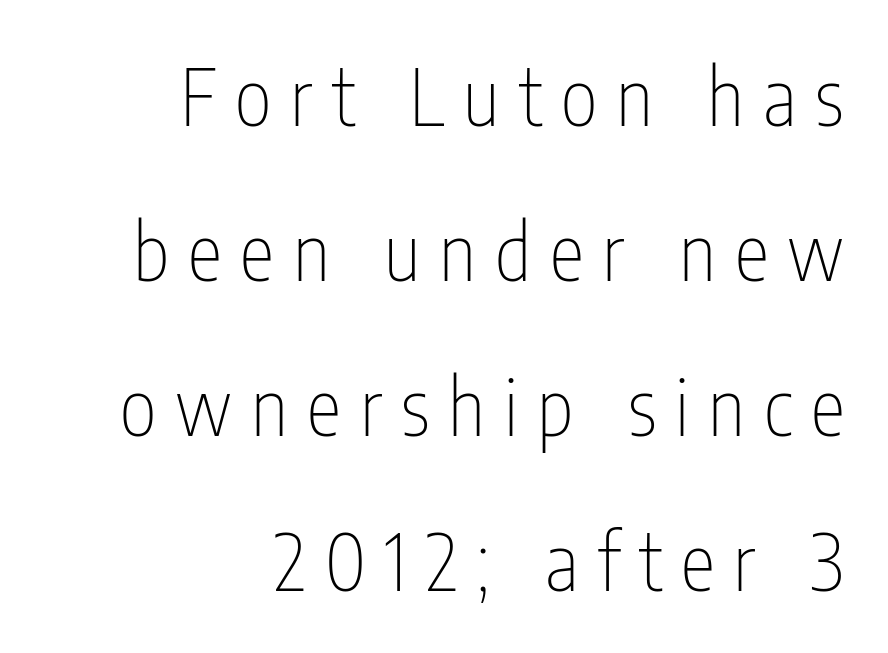
The image shows 79 px thin, condensed sans-serif type, upright; set right-aligned, loose line spacing (1.96x), unusually wide letter spacing (+0.24 em), not underlined; low stroke contrast and a medium x-height.
